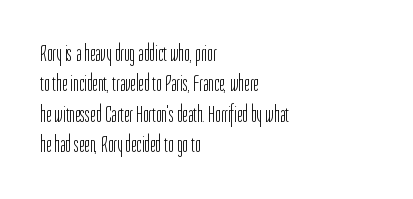
Q: Is the text bold? A: No.
Q: Is the text italic (slanted)? A: No, it is upright.
Q: Is the text underlined? A: No.
Q: How is the paragraph aligned? A: Left-aligned.
Q: Is the spacing between letters normal or unusually wide? A: Normal.
Q: Is the spacing between lines tight, normal or loose? A: Normal.
